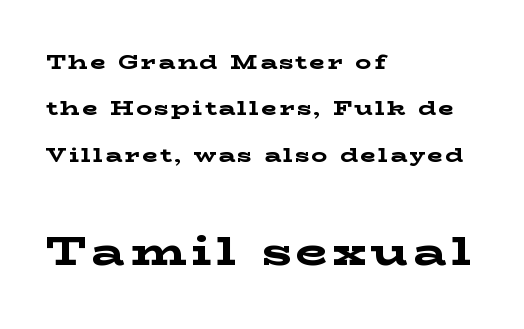
Q: Is the text bold? A: Yes.
Q: Is the text italic (slanted)? A: No, it is upright.
Q: Is the typeface a serif or a sans-serif typeface? A: Serif.
Q: Is the text underlined? A: No.
Q: How is the paragraph aligned? A: Left-aligned.
Q: Is the spacing between lines tight, normal or loose? A: Loose.
Q: Which block of text is set in a larger size, the first (top) or the second (bottom)? A: The second (bottom) one.
Q: Width (condensed, normal, or wide)? A: Wide.
Q: Stroke contrast? A: Low.
Q: x-height? A: Medium.
Q: Monospaced? A: No.
